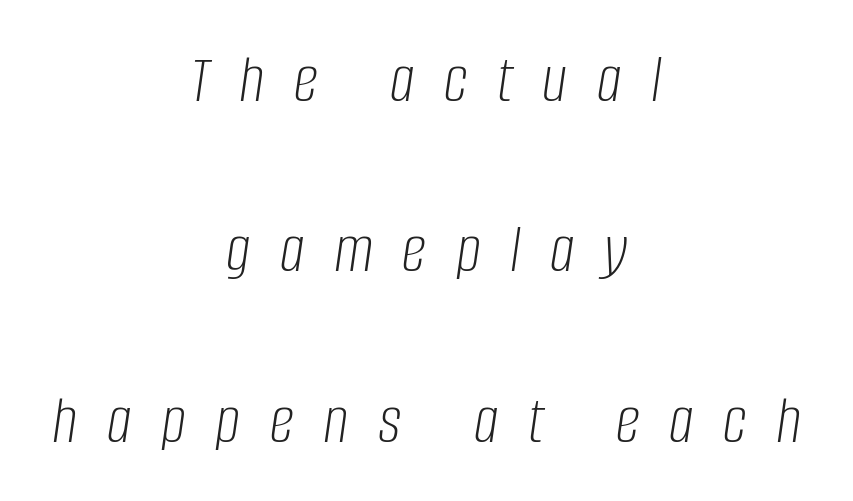
Q: Is the text bold? A: No.
Q: Is the text italic (slanted)? A: Yes, it leans right by about 8 degrees.
Q: Is the text underlined? A: No.
Q: How is the paragraph aligned? A: Centered.
Q: Is the spacing between letters normal or unusually wide? A: Unusually wide.
Q: Is the spacing between lines tight, normal or loose? A: Loose.
Q: Width (condensed, normal, or wide)? A: Condensed.
Q: Stroke contrast? A: Low.
Q: x-height? A: Large.
Q: Monospaced? A: No.
